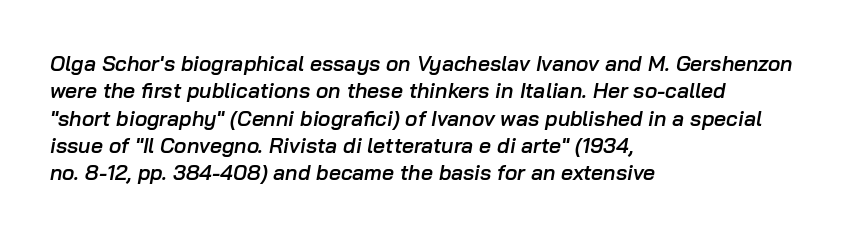
The strip under each line holds only bare page. How are the letters spaced? Ordinarily, with no added tracking. Regarding leading, the lines here are spaced in the standard way. The letters are semibold — heavier than regular but short of a full bold. The compositor pushed each line to the left boundary.
